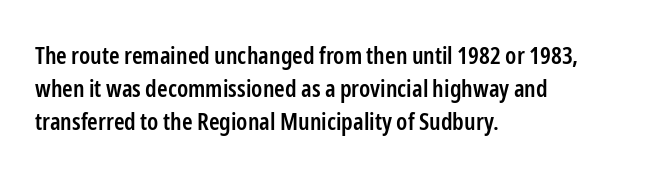
Q: Is the text bold? A: Semi-bold.
Q: Is the text italic (slanted)? A: No, it is upright.
Q: Is the text underlined? A: No.
Q: How is the paragraph aligned? A: Left-aligned.
Q: Is the spacing between letters normal or unusually wide? A: Normal.
Q: Is the spacing between lines tight, normal or loose? A: Normal.
